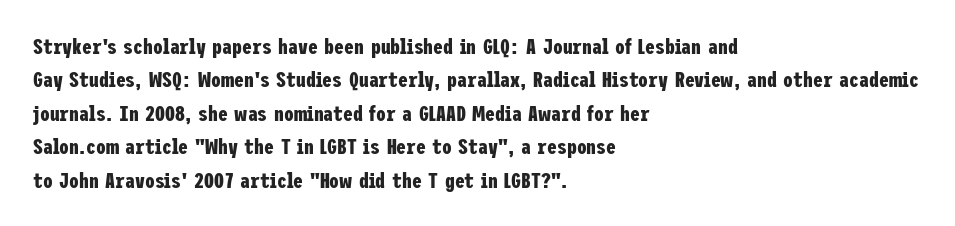
The image shows 22 px bold type, upright; set left-aligned, normal line spacing (1.52x), normal letter spacing, not underlined.
